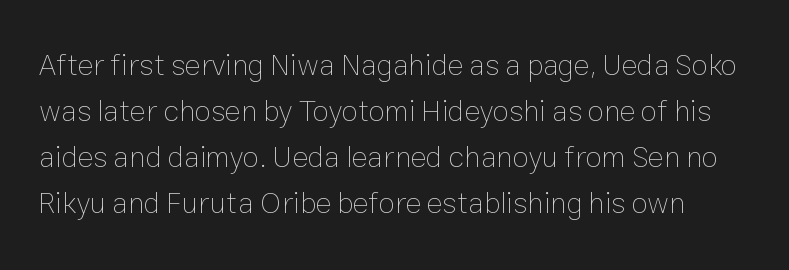
The image shows 30 px thin type, upright; set normal line spacing (1.53x), normal letter spacing, not underlined; low stroke contrast and a medium x-height.
